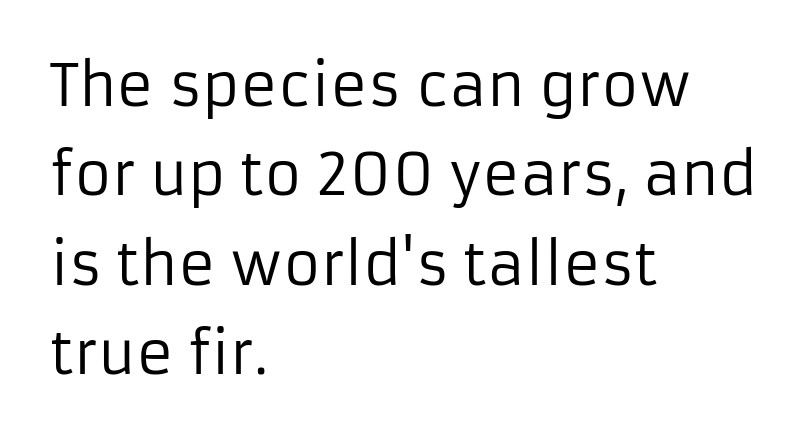
Q: Is the text bold? A: No.
Q: Is the text italic (slanted)? A: No, it is upright.
Q: Is the typeface a serif or a sans-serif typeface? A: Sans-serif.
Q: Is the text underlined? A: No.
Q: How is the paragraph aligned? A: Left-aligned.
Q: Is the spacing between letters normal or unusually wide? A: Normal.
Q: Is the spacing between lines tight, normal or loose? A: Normal.
Q: Width (condensed, normal, or wide)? A: Normal.
Q: Stroke contrast? A: Low.
Q: x-height? A: Medium.
Q: Monospaced? A: No.
